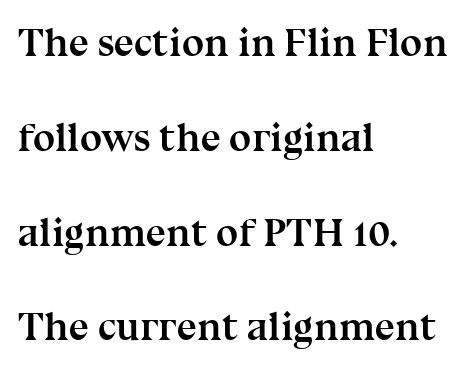
Notice how thick the strokes are: this is what a full bold looks like. This rendering employs a face with finishing strokes, i.e., a serif. Does the lettering tilt? It doesn't — this is upright. Each new line begins a long way beneath the previous one.
